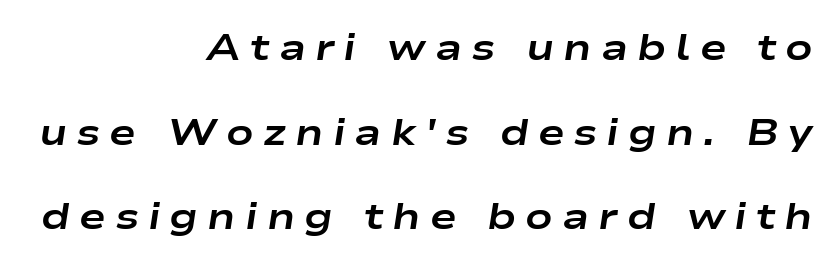
Observe the wide spacing: letters keep a clear distance from each other. Vertically, the passage feels expansive, rows floating well apart. A typesetter would call this proportional, since set widths differ per character. It's the slanting kind of type. Unmarked baselines from the first word to the last.
